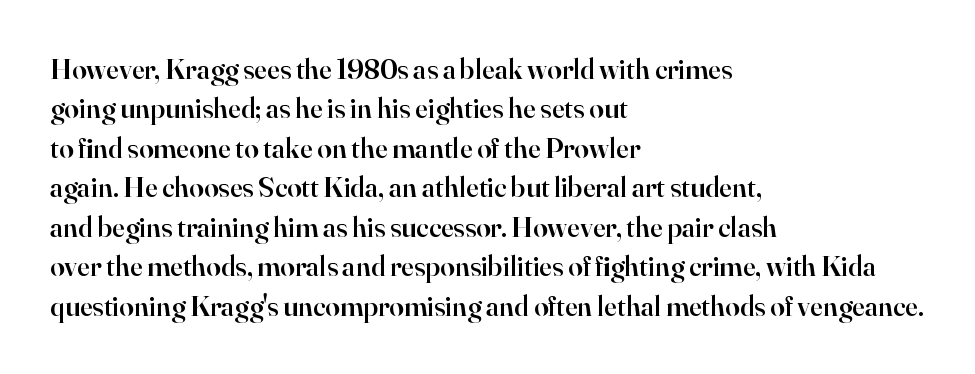
The image shows 29 px semibold serif type, upright; set left-aligned, normal line spacing (1.36x), normal letter spacing, not underlined; high stroke contrast and a small x-height.
